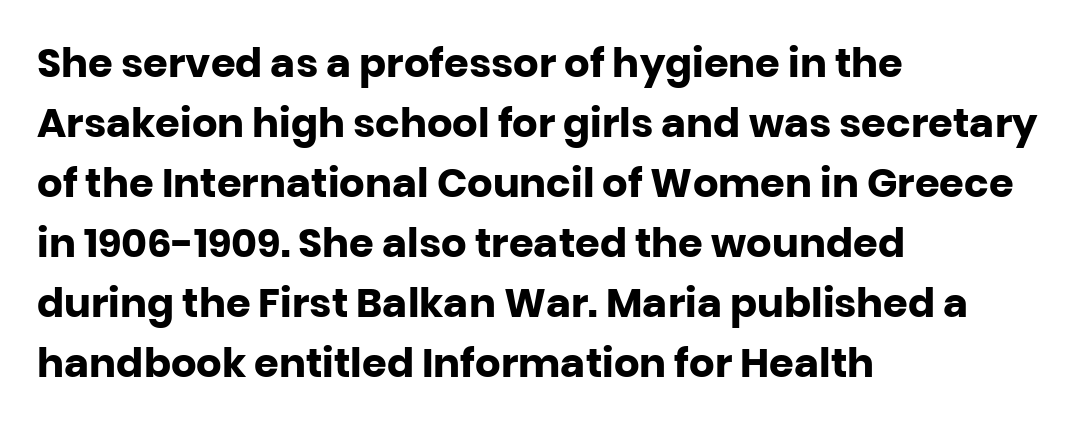
Q: Is the text bold? A: Yes.
Q: Is the text italic (slanted)? A: No, it is upright.
Q: Is the typeface a serif or a sans-serif typeface? A: Sans-serif.
Q: Is the text underlined? A: No.
Q: How is the paragraph aligned? A: Left-aligned.
Q: Is the spacing between letters normal or unusually wide? A: Normal.
Q: Is the spacing between lines tight, normal or loose? A: Normal.
Q: Width (condensed, normal, or wide)? A: Normal.
Q: Stroke contrast? A: Low.
Q: x-height? A: Large.
Q: Monospaced? A: No.
